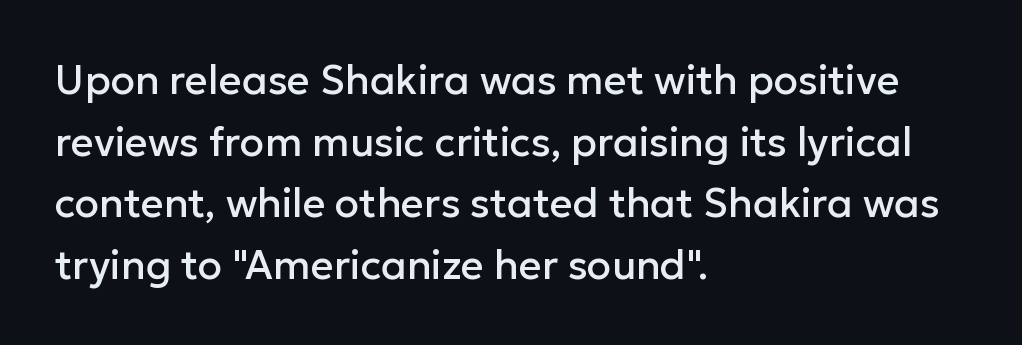
{"serif": "no", "italic": "no", "width": "normal", "stroke_contrast": "low", "x_height": "medium", "monospaced": "no", "underline": "no", "align": "left", "line_spacing": "normal", "line_spacing_ratio": 1.54, "letter_spacing": "normal", "letter_spacing_em": 0.0, "glyph_px": 40}
